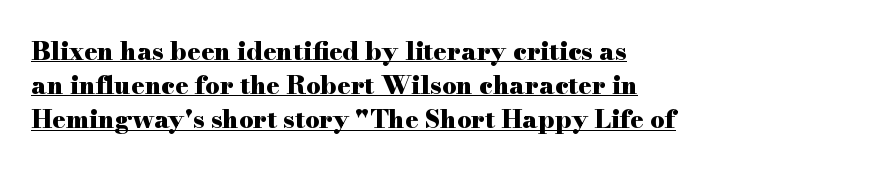
The image shows 25 px bold type, upright; set left-aligned, normal line spacing (1.37x), normal letter spacing, underlined.
